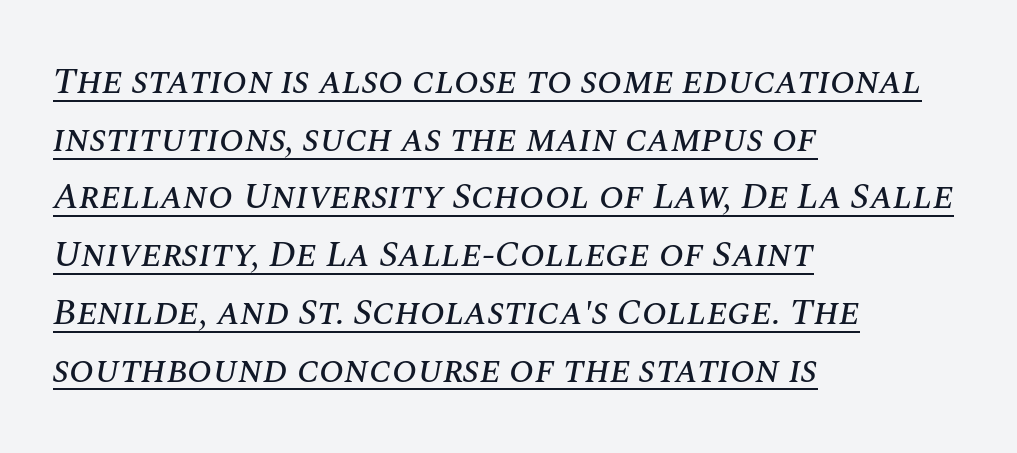
Q: Is the text italic (slanted)? A: Yes, it leans right by about 10 degrees.
Q: Is the text underlined? A: Yes.
Q: How is the paragraph aligned? A: Left-aligned.
Q: Is the spacing between letters normal or unusually wide? A: Normal.
Q: Is the spacing between lines tight, normal or loose? A: Normal.
Q: Width (condensed, normal, or wide)? A: Normal.
Q: Stroke contrast? A: Medium.
Q: x-height? A: Large.
Q: Monospaced? A: No.
